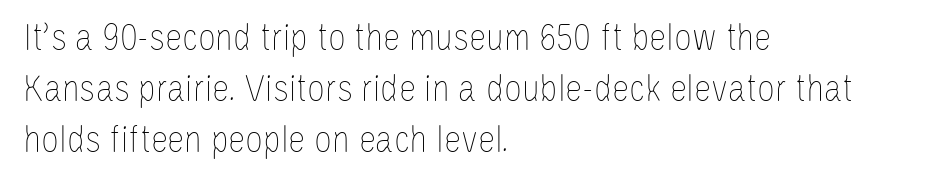
Spacing between characters is what you'd get straight out of the box. Does the leading feel generous? No, just average. Is this a fixed-width face? No — the glyphs have proportional, varying widths. Every character sits straight up, as roman type does. No chunkiness to these letters — they're not bold.
